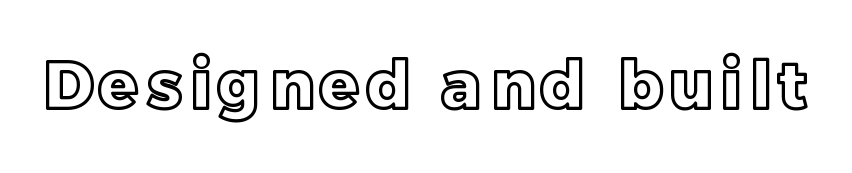
{"italic": "no", "width": "normal", "x_height": "large", "monospaced": "no", "underline": "no", "glyph_px": 65}
